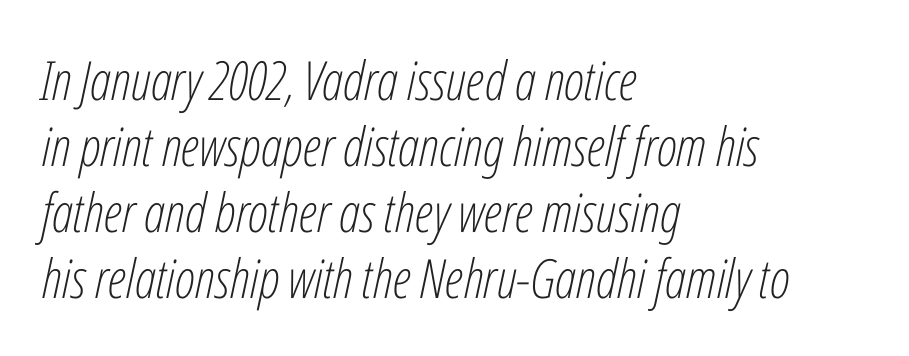
The image shows 54 px light, condensed type, italic (leaning right); set left-aligned, line spacing 1.22x, normal letter spacing, not underlined; low stroke contrast and a medium x-height.
